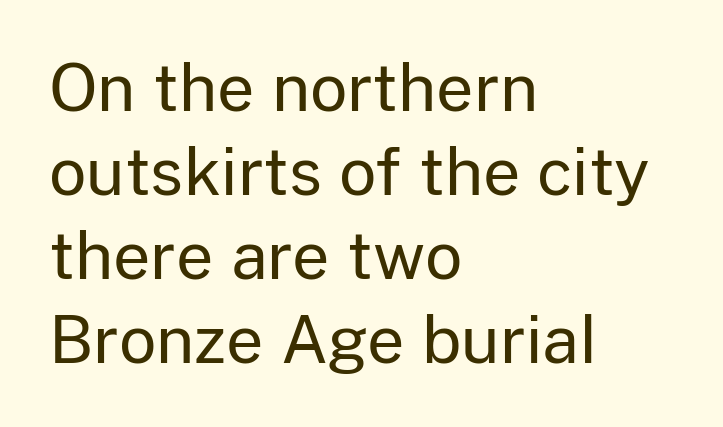
Baseline-to-baseline distance is the conventional proportion of letter height. Leftover space on each line is placed entirely after the last word. If you drew a line through each stem, it would be perfectly vertical. Descender tails drop into unmarked territory. Is this a sans? Yes — the strokes have no serifs. Proportional: the letters do not fall into vertical columns.
